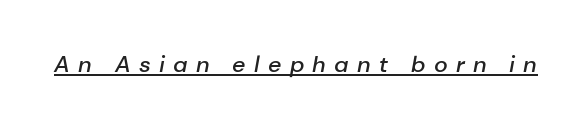
Q: Is the text bold? A: Semi-bold.
Q: Is the text italic (slanted)? A: Yes, it leans right by about 10 degrees.
Q: Is the text underlined? A: Yes.
Q: Is the spacing between letters normal or unusually wide? A: Unusually wide.
